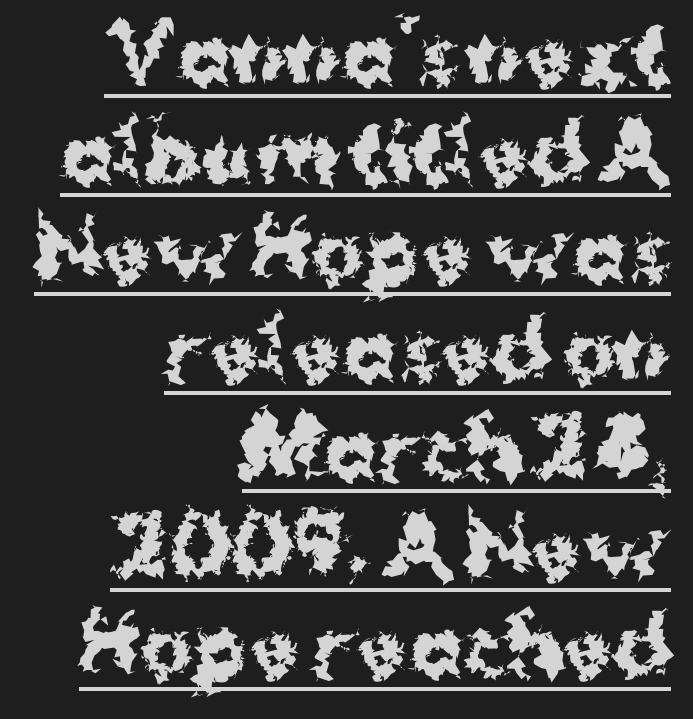
The image shows 79 px bold sans-serif type, upright; set right-aligned, normal line spacing (1.25x), normal letter spacing, underlined; medium stroke contrast and a medium x-height.
